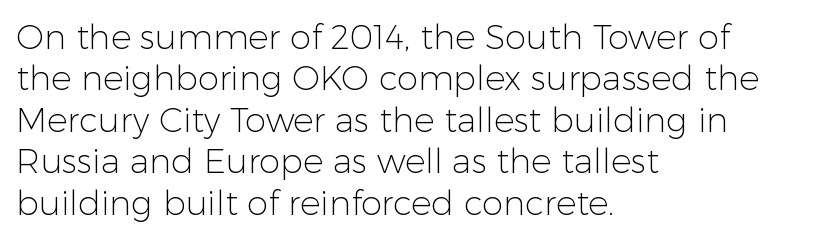
{"serif": "no", "italic": "no", "bold": "no", "weight": "light", "width": "normal", "stroke_contrast": "low", "x_height": "medium", "monospaced": "no", "underline": "no", "align": "left", "line_spacing_ratio": 1.22, "letter_spacing": "normal", "letter_spacing_em": 0.0, "glyph_px": 34}
